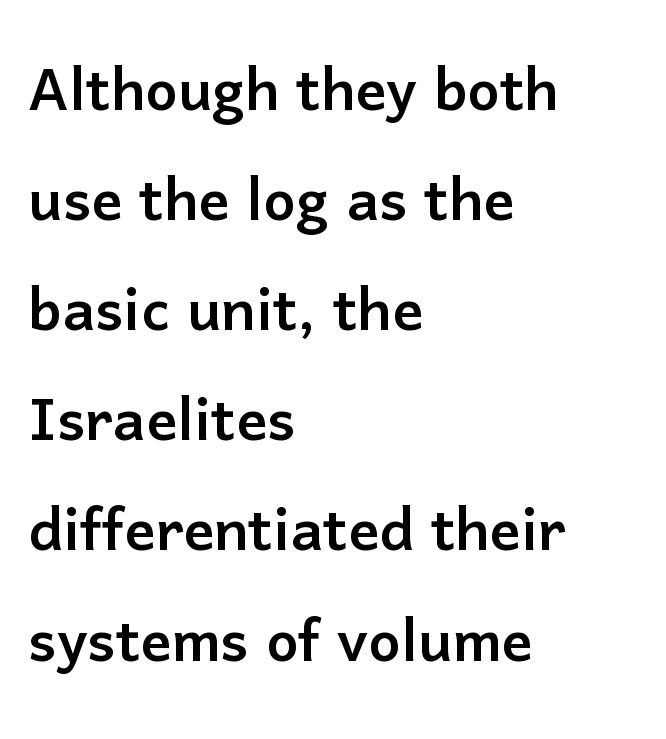
Grotesque or geometric, the face here clearly has no serifs. Observe the ordinary spacing: letters are neighbours, not strangers. Spacing verdict: proportional, widths tailored to each character. Unlike italic type, these characters show no tilt at all. A normal amount of white space separates one row of letters from the next. The space beneath each line is pristine and unruled.
